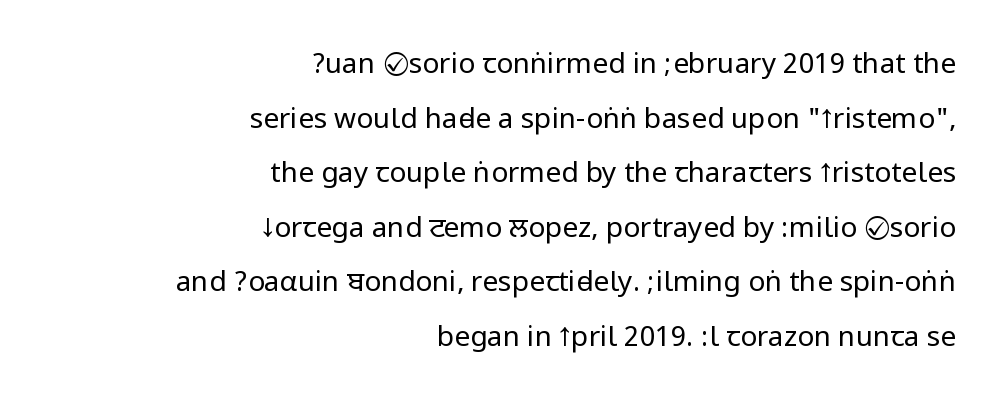
Q: Is the text bold? A: No.
Q: Is the text italic (slanted)? A: No, it is upright.
Q: Is the typeface a serif or a sans-serif typeface? A: Sans-serif.
Q: Is the text underlined? A: No.
Q: How is the paragraph aligned? A: Right-aligned.
Q: Is the spacing between letters normal or unusually wide? A: Normal.
Q: Is the spacing between lines tight, normal or loose? A: Loose.
Q: Width (condensed, normal, or wide)? A: Condensed.
Q: Stroke contrast? A: Low.
